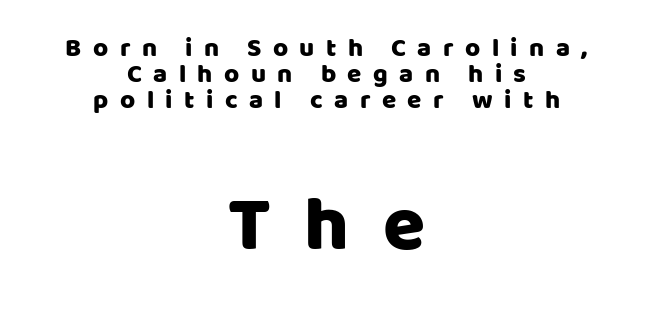
The image shows 77 px sans-serif type, upright; set centered, tight line spacing (1.0x), unusually wide letter spacing (+0.44 em), not underlined; the second (bottom) block is 2.96x larger; low stroke contrast and a large x-height.
